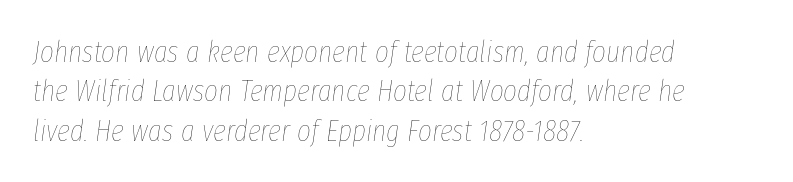
{"italic": "yes", "lean": "right", "slant_degrees": 8, "bold": "no", "weight": "thin", "width": "condensed", "stroke_contrast": "low", "x_height": "medium", "monospaced": "no", "underline": "no", "align": "left", "line_spacing": "normal", "line_spacing_ratio": 1.31, "letter_spacing": "normal", "letter_spacing_em": 0.0, "glyph_px": 30}
